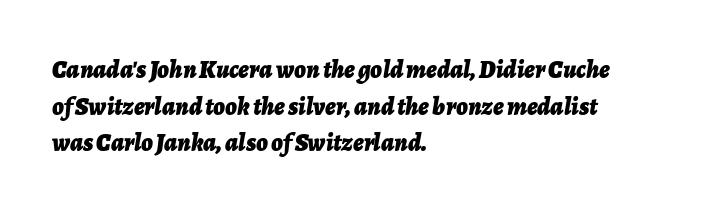
Spacing between characters is what you'd get straight out of the box. The rendering uses a moderate line-height, typical for paragraphs. Honestly, there is no underline to notice here at all. Tall strokes in this sample are angled rather than plumb.
